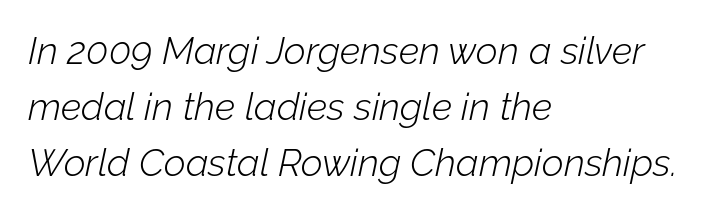
The strokes are not fattened; the text isn't bold. The letters advance in unequal steps, a hallmark of proportional type. Letter spacing: default. Descenders are the only things crossing below the line. The setting favours the left margin, as ordinary paragraphs usually do. The glyphs look as if they've been sheared to an angle.
